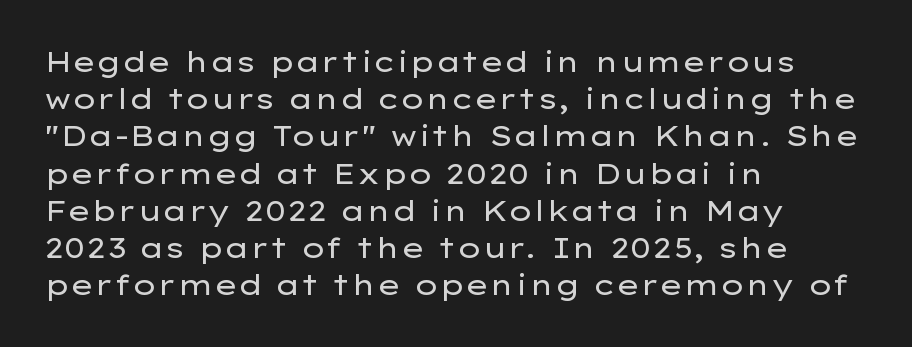
Q: Is the text bold? A: No.
Q: Is the text italic (slanted)? A: No, it is upright.
Q: Is the typeface a serif or a sans-serif typeface? A: Sans-serif.
Q: Is the text underlined? A: No.
Q: How is the paragraph aligned? A: Left-aligned.
Q: Is the spacing between letters normal or unusually wide? A: Normal.
Q: Is the spacing between lines tight, normal or loose? A: Normal.
Q: Width (condensed, normal, or wide)? A: Wide.
Q: Stroke contrast? A: Low.
Q: x-height? A: Medium.
Q: Monospaced? A: No.
